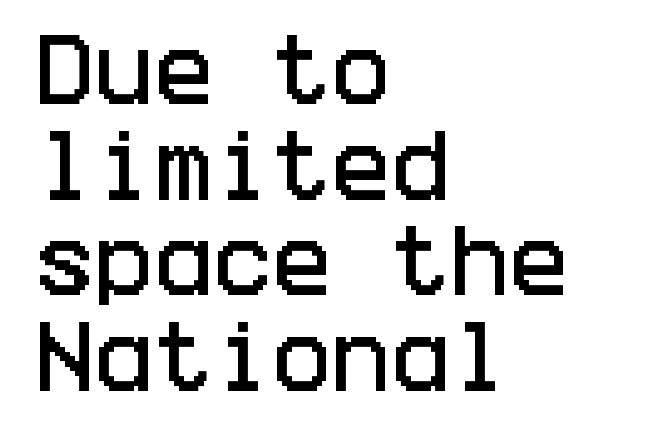
{"serif": "no", "italic": "no", "width": "condensed", "stroke_contrast": "low", "x_height": "large", "underline": "no", "align": "left", "line_spacing_ratio": 1.21, "letter_spacing": "normal", "letter_spacing_em": 0.0, "glyph_px": 79}
